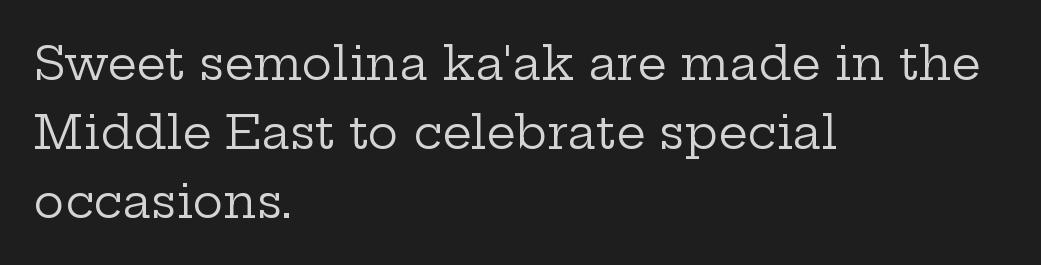
Q: Is the text bold? A: No.
Q: Is the text italic (slanted)? A: No, it is upright.
Q: Is the typeface a serif or a sans-serif typeface? A: Serif.
Q: Is the text underlined? A: No.
Q: How is the paragraph aligned? A: Left-aligned.
Q: Is the spacing between letters normal or unusually wide? A: Normal.
Q: Is the spacing between lines tight, normal or loose? A: Normal.
Q: Width (condensed, normal, or wide)? A: Wide.
Q: Stroke contrast? A: Low.
Q: x-height? A: Medium.
Q: Monospaced? A: No.
